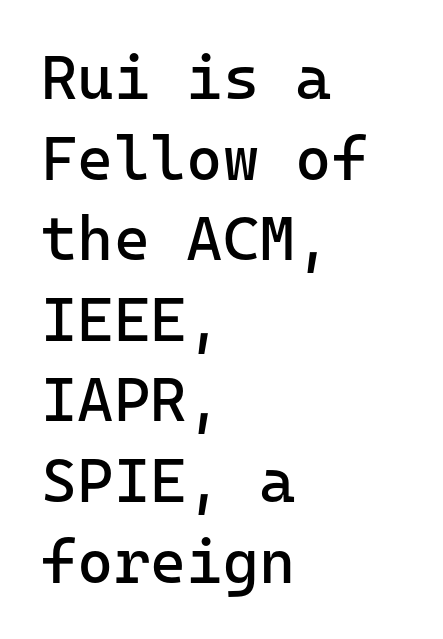
Evenly set lines give the paragraph a standard silhouette. A clean baseline with only descenders dipping below it. The type sits square on the baseline with zero lean. Serifs: no, the terminals of the letterforms are clean.
